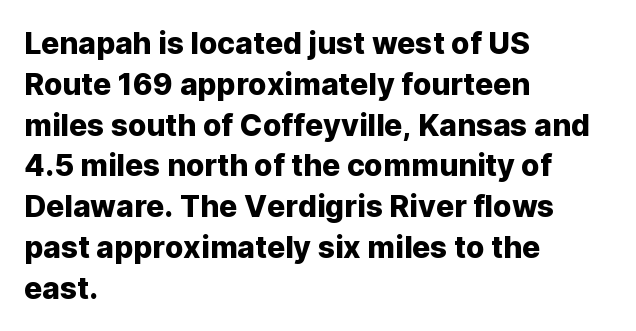
The image shows 30 px sans-serif type, upright; set left-aligned, normal line spacing (1.36x), normal letter spacing, not underlined; low stroke contrast and a medium x-height.
